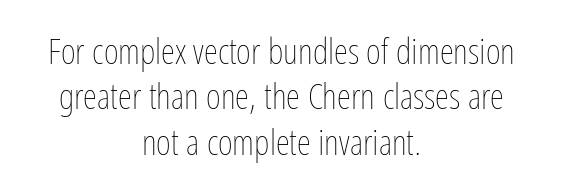
The block of text has a typical density, with ordinary space between rows. Default kerning and tracking; the words read as compact shapes. The baseline area is clear. The compositor balanced each line on the midline. The letters advance in unequal steps, a hallmark of proportional type.
